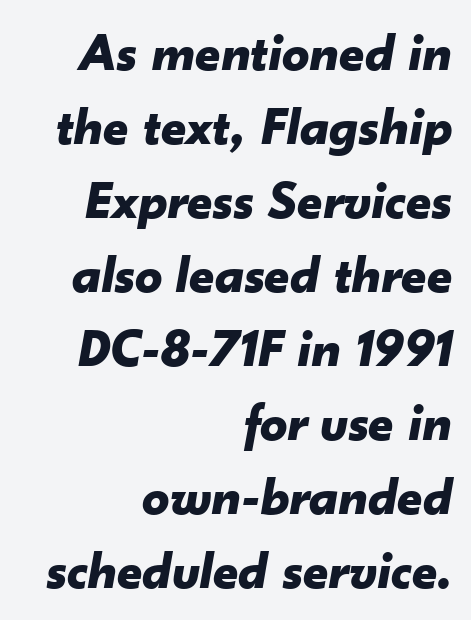
{"italic": "yes", "lean": "right", "slant_degrees": 10, "bold": "yes", "weight": "bold", "width": "normal", "stroke_contrast": "low", "x_height": "small", "monospaced": "no", "underline": "no", "align": "right", "line_spacing": "normal", "line_spacing_ratio": 1.37, "letter_spacing": "normal", "letter_spacing_em": 0.0, "glyph_px": 54}
